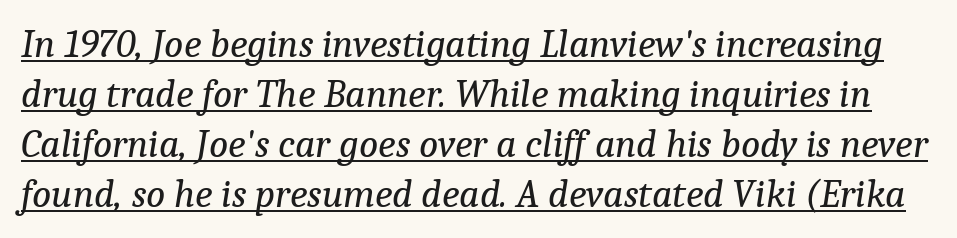
{"serif": "yes", "italic": "yes", "lean": "right", "slant_degrees": 9, "bold": "no", "weight": "regular", "width": "normal", "stroke_contrast": "low", "x_height": "medium", "monospaced": "no", "underline": "yes", "line_spacing": "normal", "line_spacing_ratio": 1.25, "letter_spacing": "normal", "letter_spacing_em": 0.0, "glyph_px": 40}
